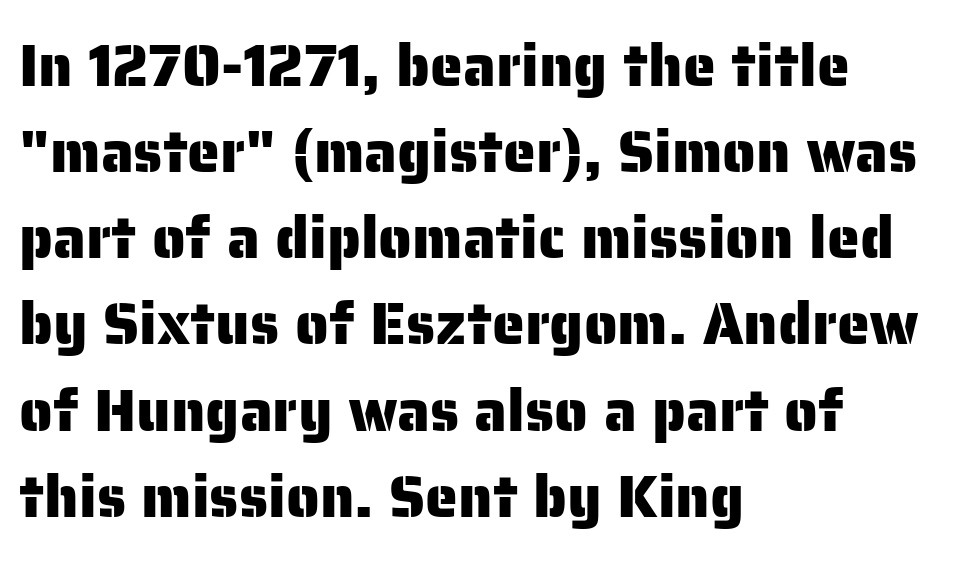
Q: Is the text italic (slanted)? A: No, it is upright.
Q: Is the typeface a serif or a sans-serif typeface? A: Sans-serif.
Q: Is the text underlined? A: No.
Q: How is the paragraph aligned? A: Left-aligned.
Q: Is the spacing between letters normal or unusually wide? A: Normal.
Q: Is the spacing between lines tight, normal or loose? A: Normal.
Q: Width (condensed, normal, or wide)? A: Normal.
Q: Stroke contrast? A: Low.
Q: x-height? A: Medium.
Q: Monospaced? A: No.
